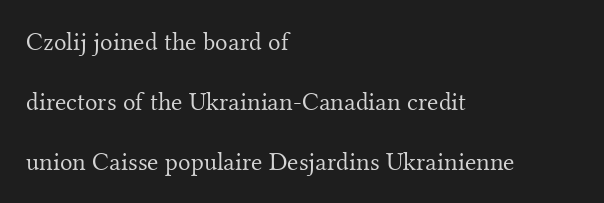
{"italic": "no", "bold": "no", "underline": "no", "align": "left", "line_spacing": "loose", "line_spacing_ratio": 2.3, "letter_spacing": "normal", "letter_spacing_em": 0.0, "glyph_px": 26}
